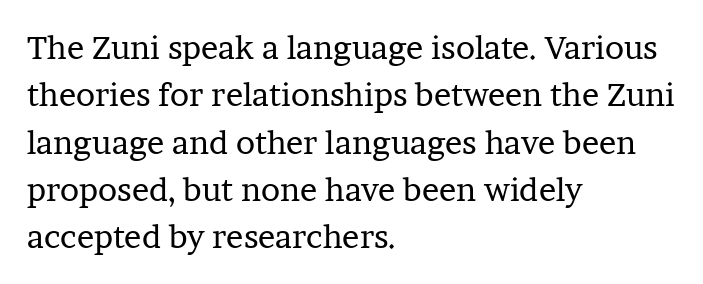
{"serif": "yes", "italic": "no", "bold": "no", "weight": "regular", "width": "normal", "stroke_contrast": "low", "x_height": "medium", "monospaced": "no", "underline": "no", "align": "left", "line_spacing": "normal", "line_spacing_ratio": 1.48, "letter_spacing": "normal", "letter_spacing_em": 0.0, "glyph_px": 32}
